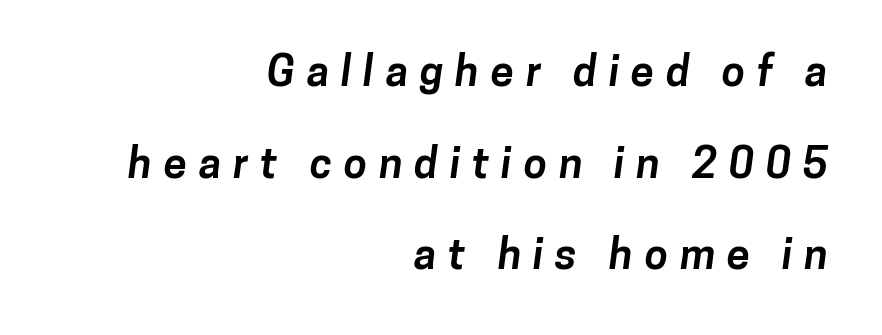
The image shows 42 px bold sans-serif type; set right-aligned, loose line spacing (2.18x), unusually wide letter spacing (+0.28 em), not underlined; low stroke contrast and a medium x-height.
